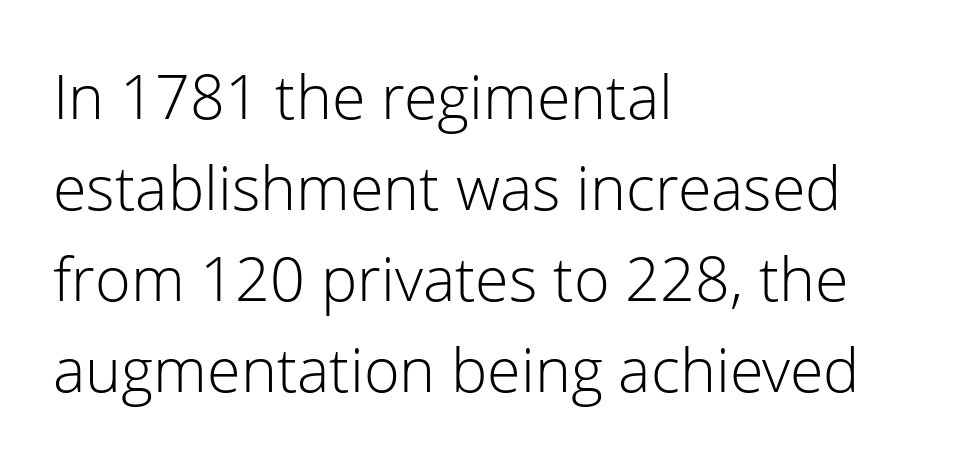
{"serif": "no", "italic": "no", "bold": "no", "weight": "light", "width": "normal", "stroke_contrast": "low", "x_height": "medium", "monospaced": "no", "underline": "no", "align": "left", "line_spacing": "normal", "line_spacing_ratio": 1.49, "letter_spacing": "normal", "letter_spacing_em": 0.0, "glyph_px": 61}
